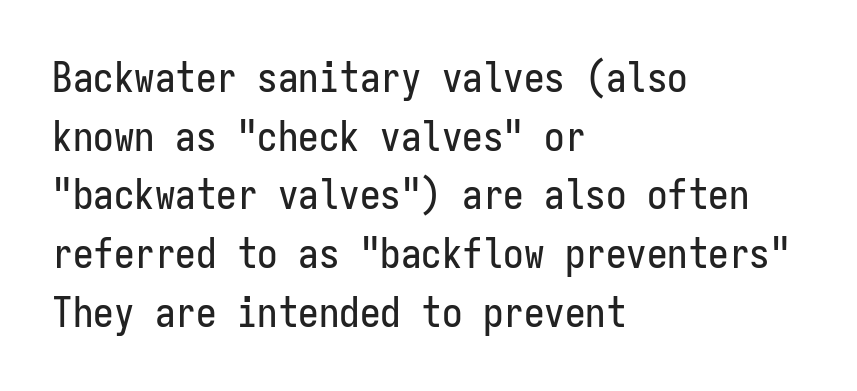
Q: Is the text italic (slanted)? A: No, it is upright.
Q: Is the typeface a serif or a sans-serif typeface? A: Sans-serif.
Q: Is the text underlined? A: No.
Q: How is the paragraph aligned? A: Left-aligned.
Q: Is the spacing between letters normal or unusually wide? A: Normal.
Q: Is the spacing between lines tight, normal or loose? A: Normal.
Q: Width (condensed, normal, or wide)? A: Condensed.
Q: Stroke contrast? A: Low.
Q: x-height? A: Medium.
Q: Monospaced? A: Yes.
